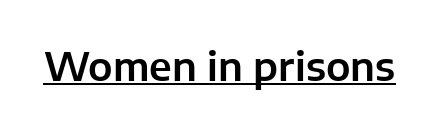
{"serif": "no", "italic": "no", "width": "normal", "stroke_contrast": "low", "x_height": "medium", "monospaced": "no", "underline": "yes", "letter_spacing": "normal", "letter_spacing_em": 0.0, "glyph_px": 39}
